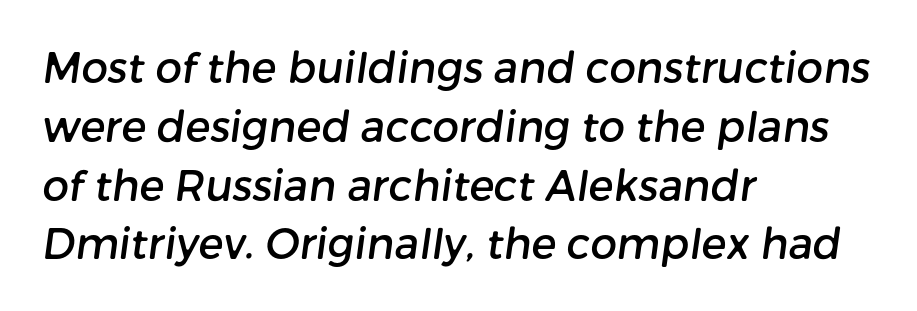
Short note: letters normally spaced. The rendering anchors every line to the left-hand side. The line-height multiplier appears to be the usual default. The strip under each line holds only bare page.
